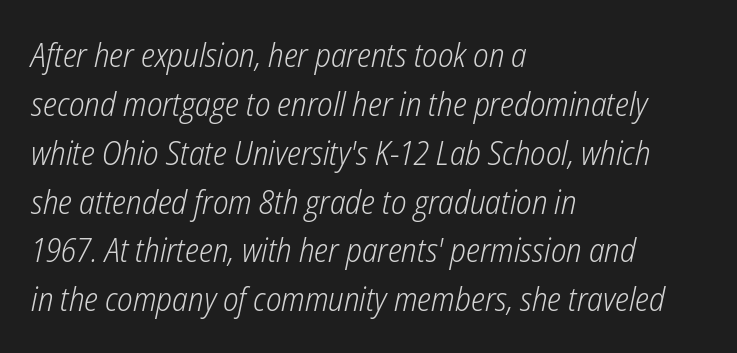
Q: Is the text bold? A: No.
Q: Is the text italic (slanted)? A: Yes, it leans right by about 12 degrees.
Q: Is the text underlined? A: No.
Q: How is the paragraph aligned? A: Left-aligned.
Q: Is the spacing between letters normal or unusually wide? A: Normal.
Q: Is the spacing between lines tight, normal or loose? A: Normal.
Q: Width (condensed, normal, or wide)? A: Condensed.
Q: Stroke contrast? A: Low.
Q: x-height? A: Medium.
Q: Monospaced? A: No.
